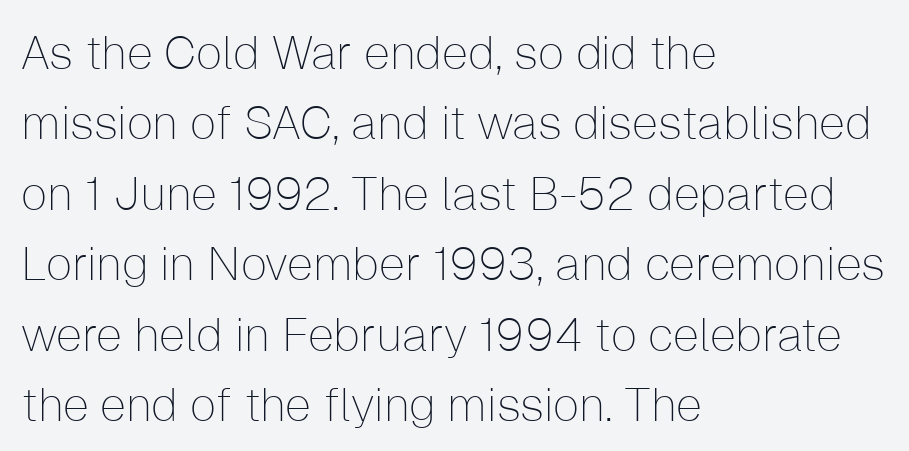
The image shows 47 px thin sans-serif type, upright; set left-aligned, normal line spacing (1.5x), normal letter spacing, not underlined; low stroke contrast and a medium x-height.
